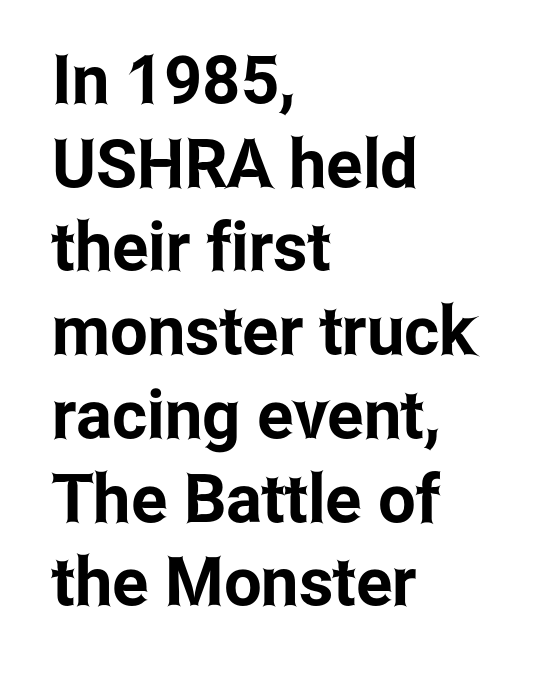
Where is the straight margin? On the left. Line spacing here is normal. Letter spacing: default. You could not count columns in this text — the font is proportionally spaced.
